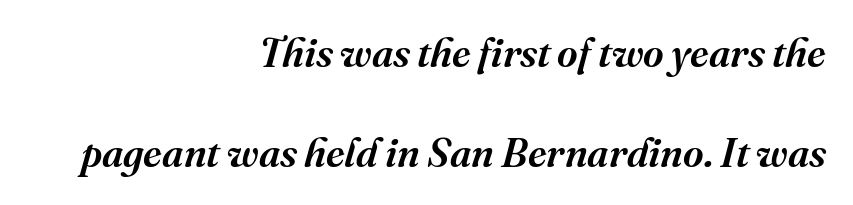
{"serif": "yes", "italic": "yes", "lean": "right", "slant_degrees": 16, "width": "normal", "stroke_contrast": "medium", "x_height": "medium", "monospaced": "no", "underline": "no", "align": "right", "line_spacing": "loose", "line_spacing_ratio": 2.49, "letter_spacing": "normal", "letter_spacing_em": 0.0, "glyph_px": 40}
